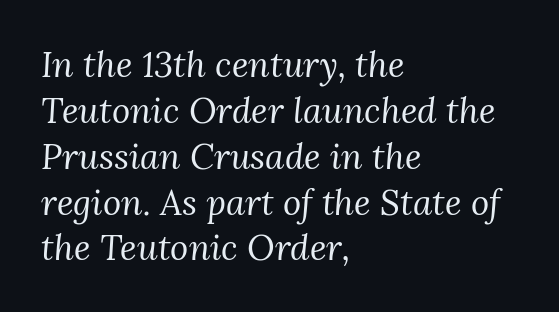
The image shows 35 px regular-weight serif type, italic (leaning right); set left-aligned, normal line spacing (1.31x), normal letter spacing, not underlined; medium stroke contrast and a medium x-height.
